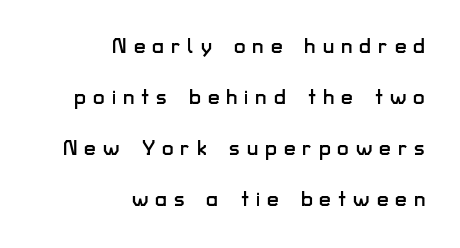
The image shows 21 px text type, upright; set right-aligned, loose line spacing (2.43x), unusually wide letter spacing (+0.33 em), not underlined.
